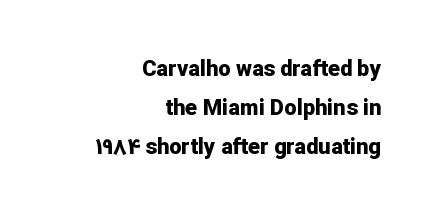
{"italic": "no", "bold": "yes", "underline": "no", "align": "right", "line_spacing_ratio": 1.77, "letter_spacing": "normal", "letter_spacing_em": 0.0, "glyph_px": 22}
